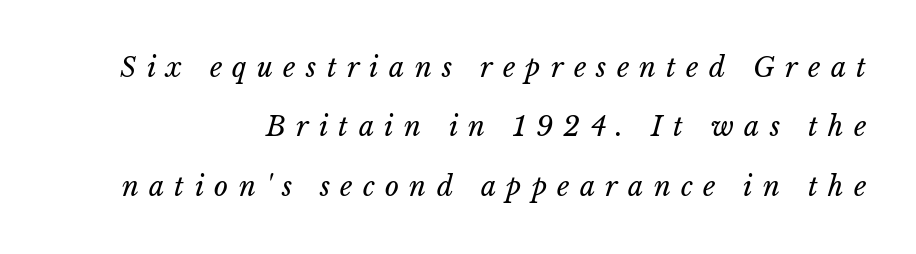
The line texture is sparse and dotted thanks to wide tracking. Typeset ragged left — the right edge is the straight one. The font sits on the lighter half of the weight spectrum, regular included. This block would shrink considerably if given ordinary leading; it's expanded now.
